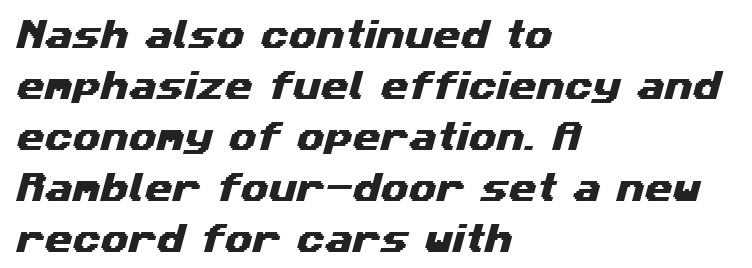
{"serif": "no", "width": "wide", "stroke_contrast": "medium", "x_height": "medium", "monospaced": "no", "underline": "no", "align": "left", "line_spacing": "normal", "line_spacing_ratio": 1.59, "letter_spacing": "normal", "letter_spacing_em": 0.0, "glyph_px": 32}
